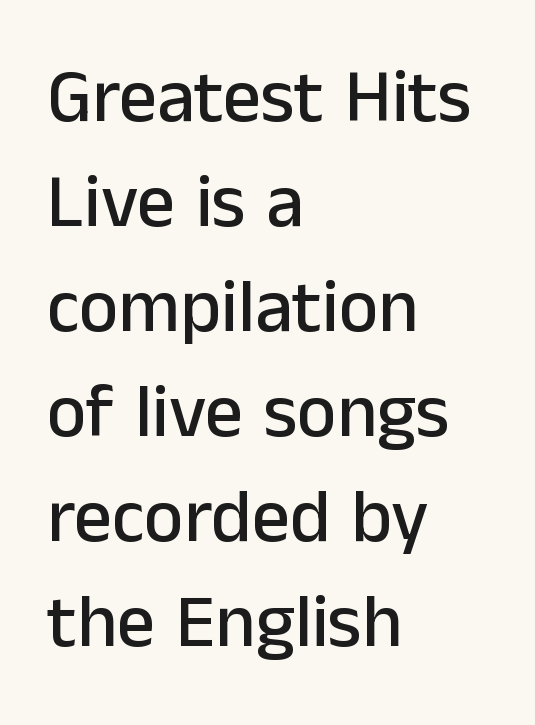
The passage shown stacks its lines at a standard gap. Type without underlining. If you drew a line through each stem, it would be perfectly vertical. Font category for this specimen: sans-serif. Here the designer chose a conventional face with non-uniform glyph widths.
